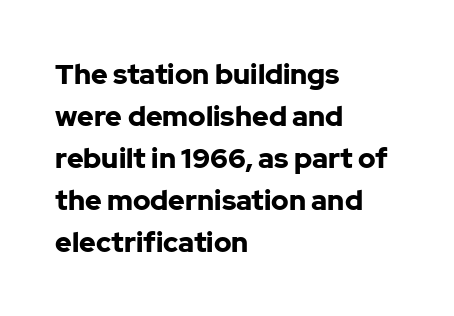
Q: Is the text bold? A: Yes.
Q: Is the text italic (slanted)? A: No, it is upright.
Q: Is the typeface a serif or a sans-serif typeface? A: Sans-serif.
Q: Is the text underlined? A: No.
Q: How is the paragraph aligned? A: Left-aligned.
Q: Is the spacing between letters normal or unusually wide? A: Normal.
Q: Is the spacing between lines tight, normal or loose? A: Normal.
Q: Width (condensed, normal, or wide)? A: Normal.
Q: Stroke contrast? A: Low.
Q: x-height? A: Medium.
Q: Monospaced? A: No.
